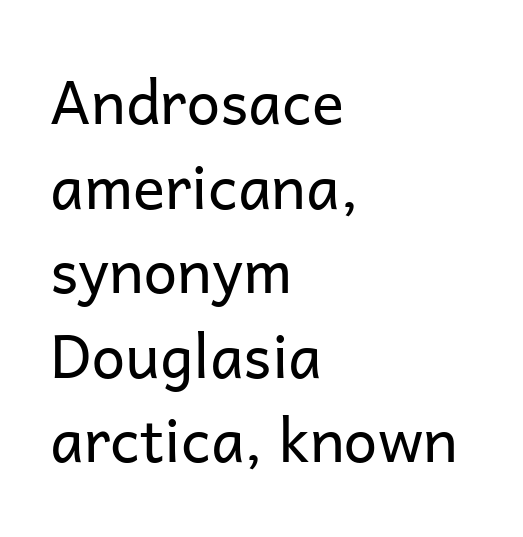
The image shows 60 px regular-weight sans-serif type, upright; set left-aligned, normal line spacing (1.41x), normal letter spacing, not underlined; low stroke contrast and a medium x-height.
